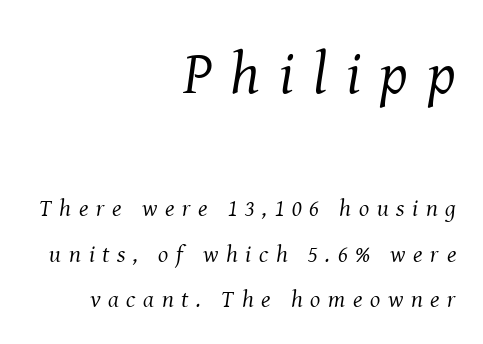
Q: Is the text bold? A: No.
Q: Is the text italic (slanted)? A: Yes, it leans right by about 8 degrees.
Q: Is the typeface a serif or a sans-serif typeface? A: Serif.
Q: Is the text underlined? A: No.
Q: How is the paragraph aligned? A: Right-aligned.
Q: Is the spacing between letters normal or unusually wide? A: Unusually wide.
Q: Is the spacing between lines tight, normal or loose? A: Loose.
Q: Which block of text is set in a larger size, the first (top) or the second (bottom)? A: The first (top) one.
Q: Width (condensed, normal, or wide)? A: Normal.
Q: Stroke contrast? A: Medium.
Q: x-height? A: Medium.
Q: Monospaced? A: No.
